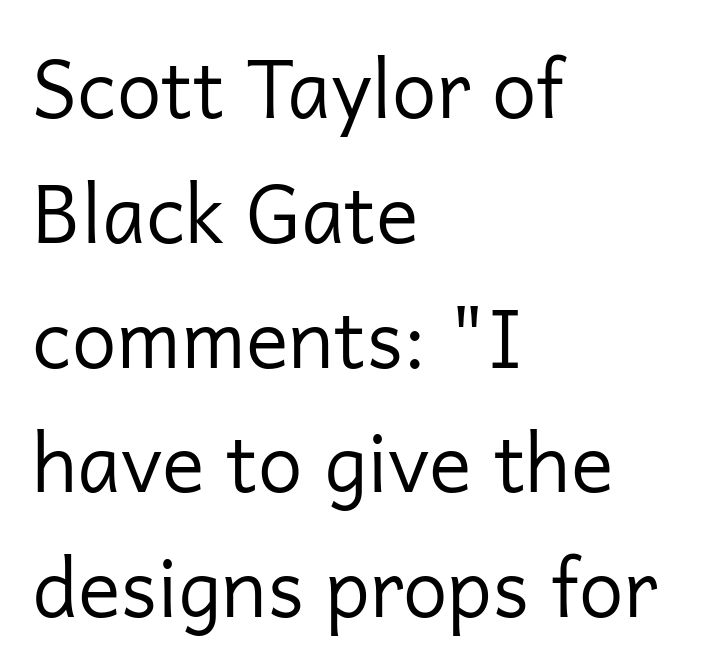
The image shows 80 px regular-weight sans-serif type, upright; set left-aligned, normal line spacing (1.56x), normal letter spacing, not underlined; low stroke contrast and a medium x-height.
